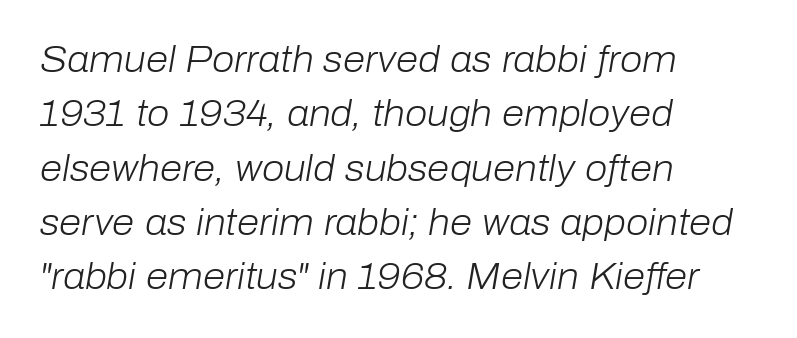
{"italic": "yes", "lean": "right", "slant_degrees": 10, "bold": "no", "weight": "light", "width": "normal", "stroke_contrast": "low", "x_height": "medium", "monospaced": "no", "underline": "no", "align": "left", "line_spacing": "normal", "line_spacing_ratio": 1.51, "letter_spacing": "normal", "letter_spacing_em": 0.0, "glyph_px": 36}
